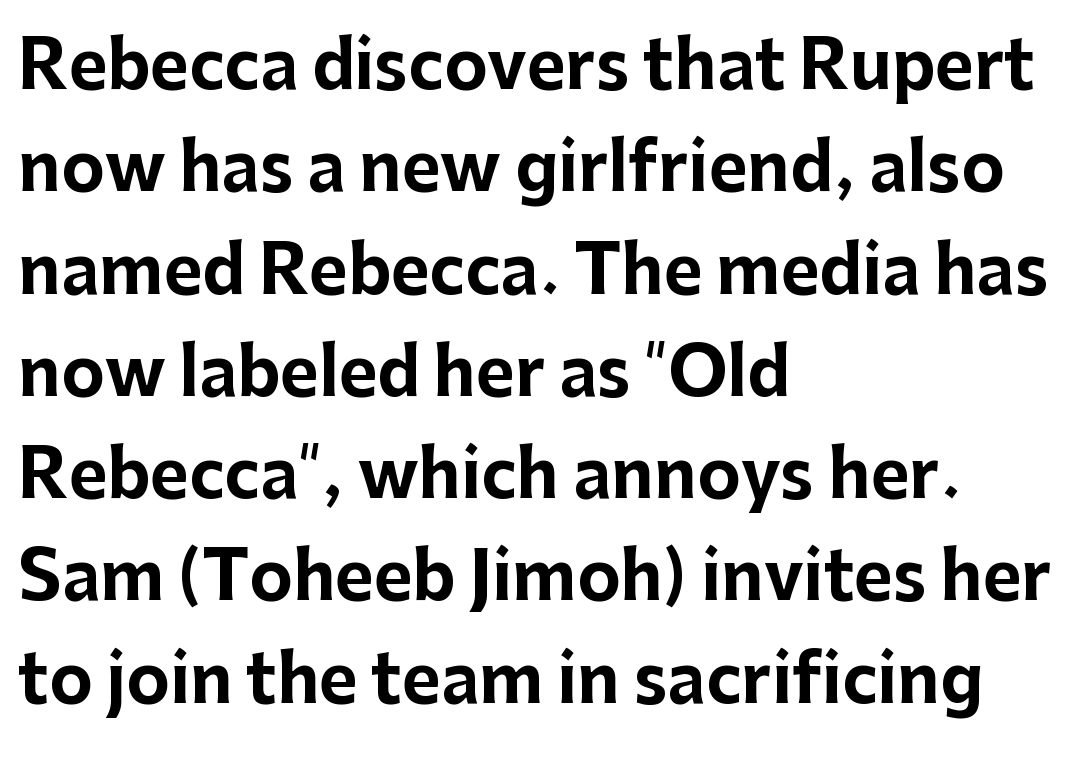
The image shows 66 px bold sans-serif type, upright; set left-aligned, normal line spacing (1.55x), normal letter spacing, not underlined; low stroke contrast and a medium x-height.
